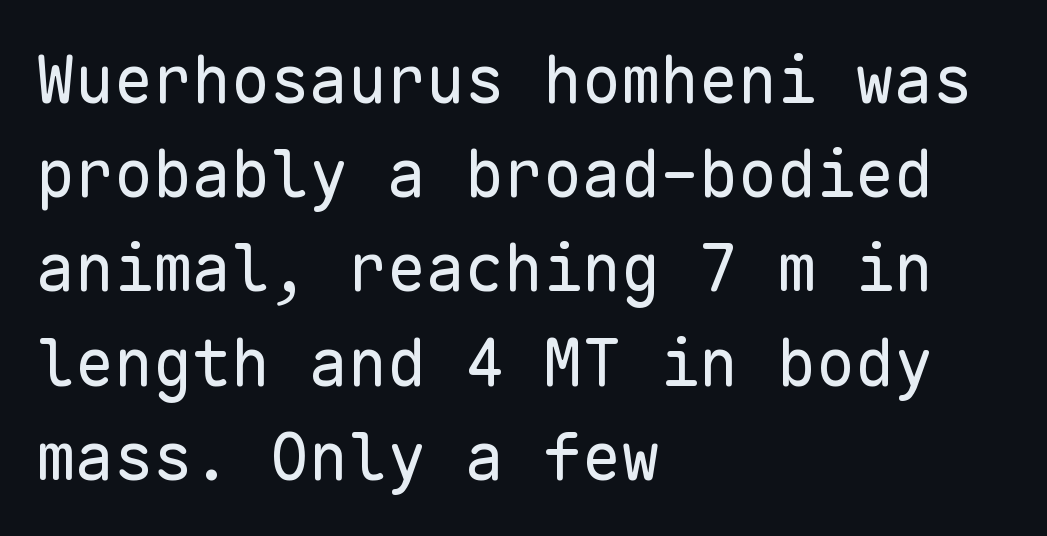
Q: Is the text bold? A: No.
Q: Is the text italic (slanted)? A: No, it is upright.
Q: Is the typeface a serif or a sans-serif typeface? A: Sans-serif.
Q: Is the text underlined? A: No.
Q: How is the paragraph aligned? A: Left-aligned.
Q: Is the spacing between letters normal or unusually wide? A: Normal.
Q: Is the spacing between lines tight, normal or loose? A: Normal.
Q: Width (condensed, normal, or wide)? A: Normal.
Q: Stroke contrast? A: Low.
Q: x-height? A: Medium.
Q: Monospaced? A: Yes.
